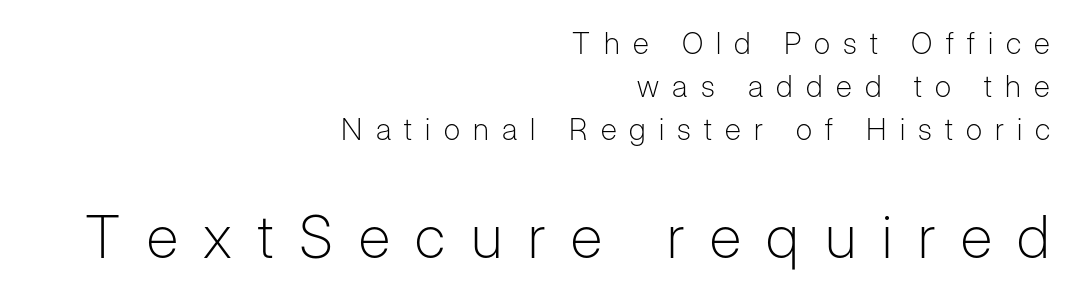
{"serif": "no", "italic": "no", "bold": "no", "weight": "light", "width": "normal", "stroke_contrast": "low", "x_height": "medium", "monospaced": "no", "underline": "no", "align": "right", "line_spacing": "normal", "line_spacing_ratio": 1.43, "letter_spacing": "wide", "letter_spacing_em": 0.44, "larger_block": "second", "size_ratio": 1.97, "glyph_px": 59}
